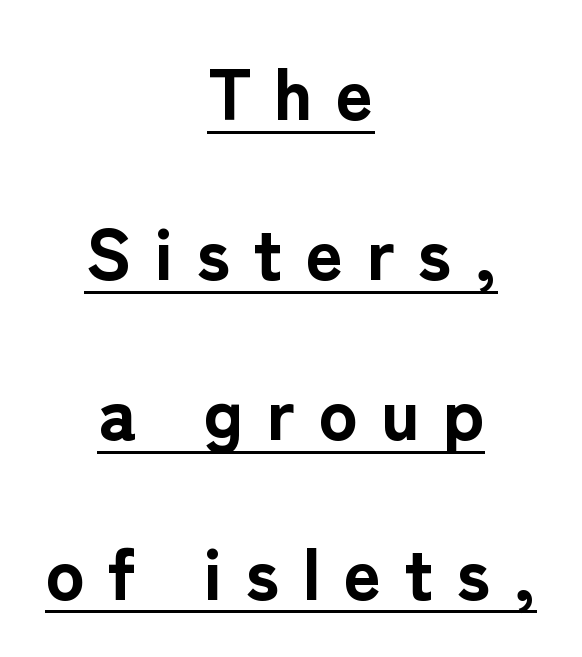
{"serif": "no", "italic": "no", "bold": "yes", "weight": "bold", "width": "normal", "stroke_contrast": "low", "x_height": "medium", "monospaced": "no", "underline": "yes", "align": "center", "line_spacing": "loose", "line_spacing_ratio": 2.19, "letter_spacing": "wide", "letter_spacing_em": 0.32, "glyph_px": 73}
